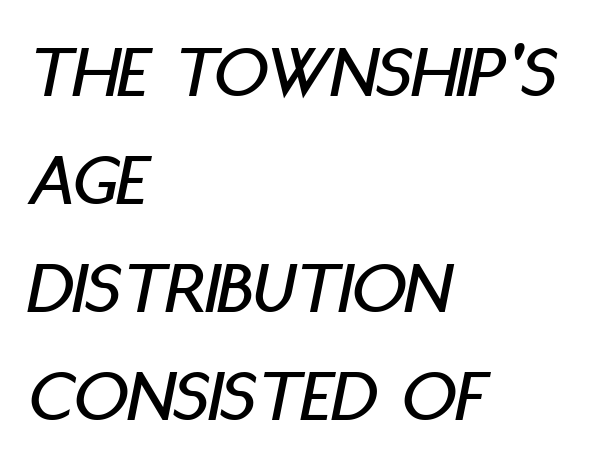
The leading is moderate, giving the passage an even texture. Does the copy run flush right? No — it runs flush left. Type without underlining. Think of a printed novel: that variable character pitch is what you see here. Spacing between characters is what you'd get straight out of the box. These lines were composed using italics.
